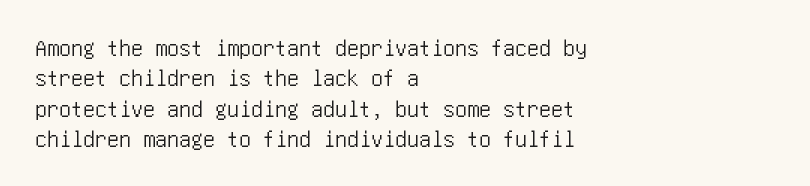
{"italic": "no", "underline": "no", "align": "left", "line_spacing": "normal", "line_spacing_ratio": 1.27, "letter_spacing": "normal", "letter_spacing_em": 0.0, "glyph_px": 24}
